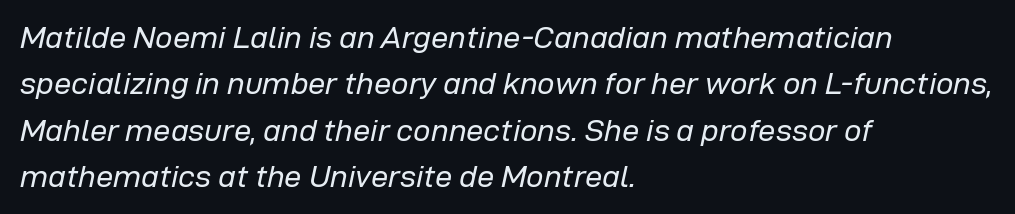
The image shows 31 px regular-weight type, italic (leaning right); set left-aligned, normal line spacing (1.5x), normal letter spacing, not underlined; low stroke contrast and a medium x-height.
